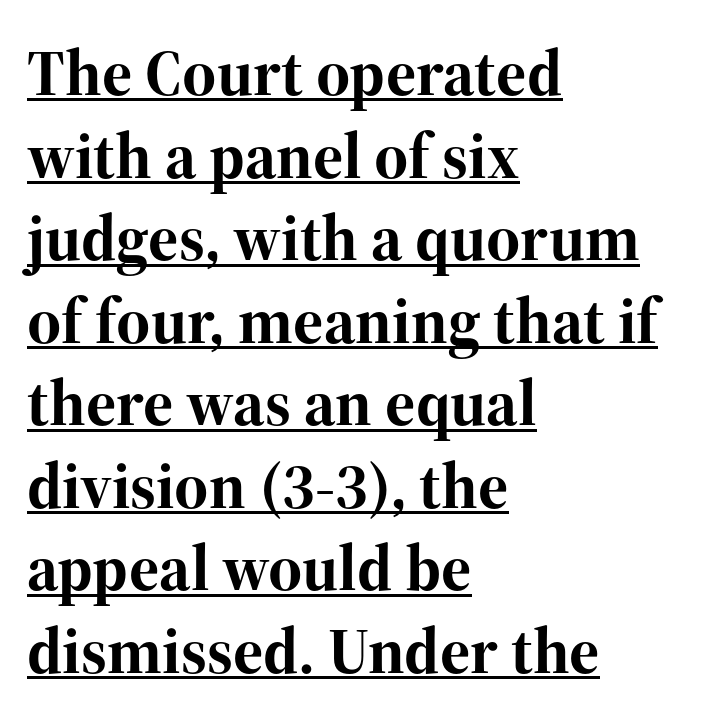
{"serif": "yes", "italic": "no", "bold": "yes", "weight": "bold", "width": "normal", "stroke_contrast": "high", "x_height": "medium", "monospaced": "no", "underline": "yes", "align": "left", "line_spacing": "normal", "line_spacing_ratio": 1.27, "letter_spacing": "normal", "letter_spacing_em": 0.0, "glyph_px": 65}
